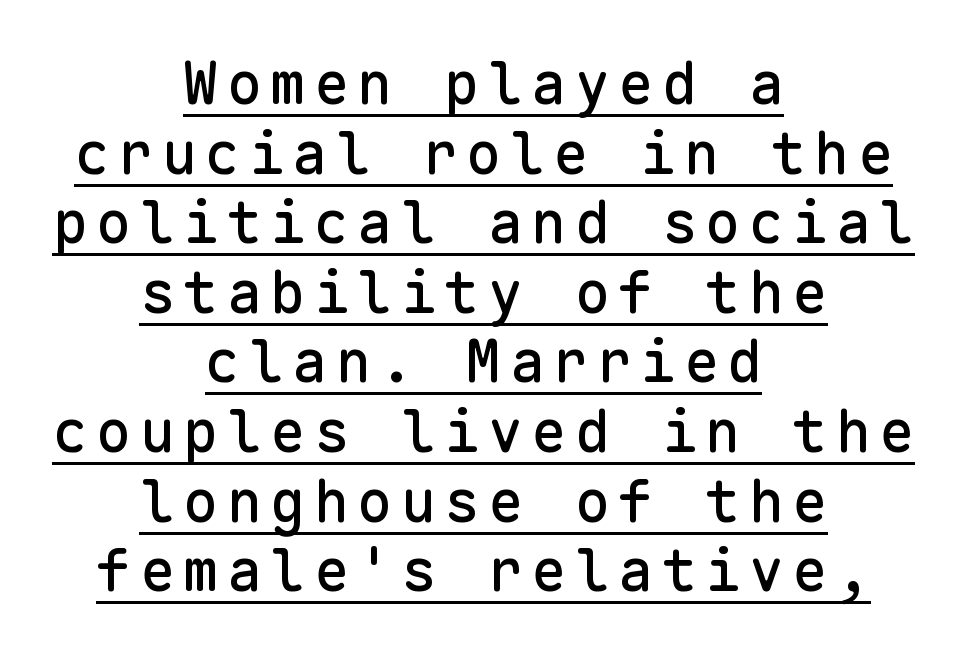
The font's upright variant was chosen for this text. Horizontally, the lines are justified to the midpoint only. The glyphs in this specimen are sans serif. Notice how a bar underscores the lettering throughout. Is this a fixed-width face? Yes — each glyph sits in an identical cell.
